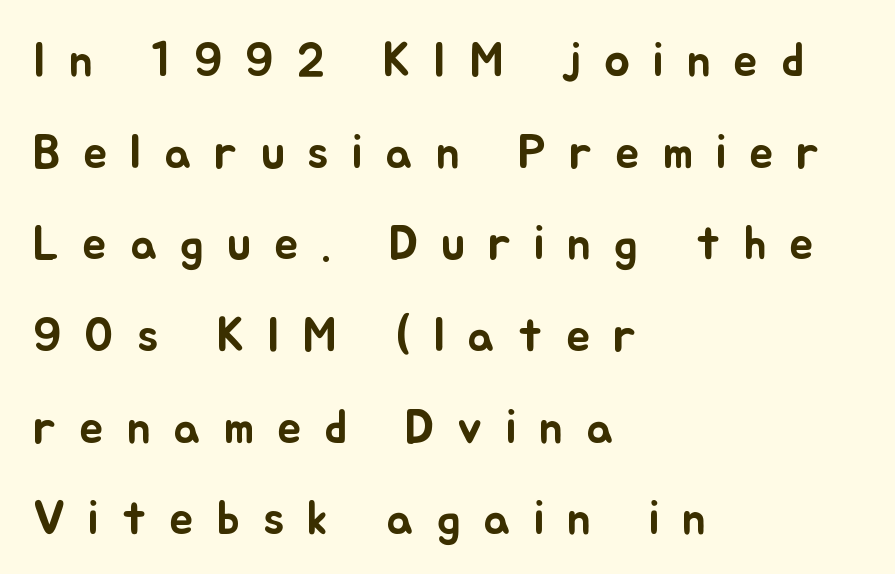
{"italic": "no", "width": "normal", "stroke_contrast": "low", "x_height": "small", "monospaced": "no", "underline": "no", "align": "left", "line_spacing": "loose", "line_spacing_ratio": 1.91, "letter_spacing": "wide", "letter_spacing_em": 0.48, "glyph_px": 48}
